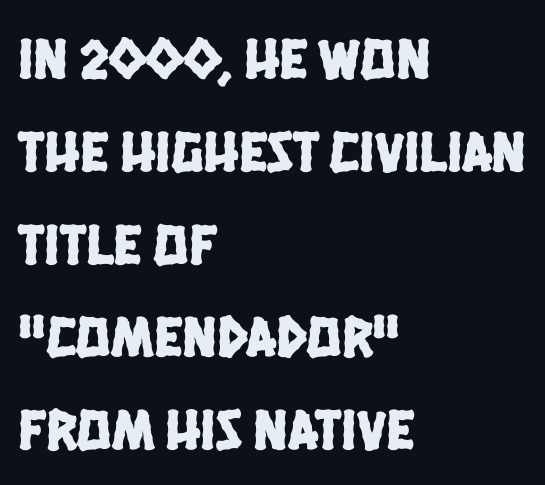
The image shows 58 px condensed sans-serif type; set left-aligned, normal line spacing (1.6x), normal letter spacing, not underlined; low stroke contrast and a large x-height.
